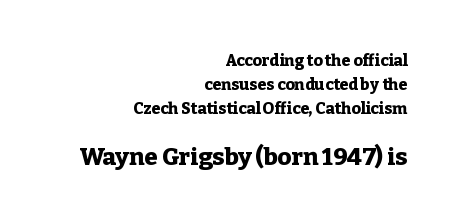
The image shows 24 px bold type, upright; set right-aligned, normal line spacing (1.5x), normal letter spacing, not underlined; the second (bottom) block is 1.5x larger.
